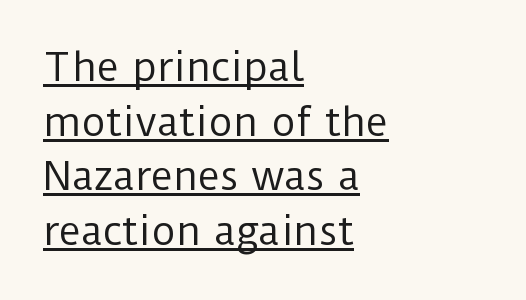
The image shows 38 px regular-weight sans-serif type, upright; set left-aligned, normal line spacing (1.44x), normal letter spacing, underlined; low stroke contrast and a medium x-height.
